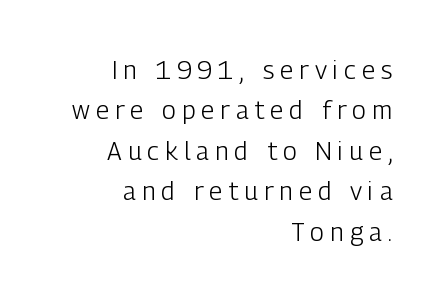
Q: Is the text bold? A: No.
Q: Is the text italic (slanted)? A: No, it is upright.
Q: Is the text underlined? A: No.
Q: How is the paragraph aligned? A: Right-aligned.
Q: Is the spacing between letters normal or unusually wide? A: Unusually wide.
Q: Is the spacing between lines tight, normal or loose? A: Normal.
